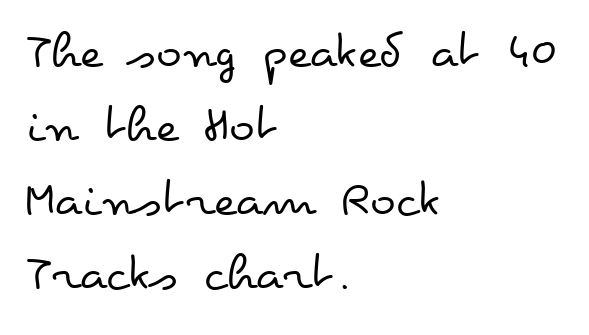
One-word summary of the alignment: left. No heavy texture on the line: the type isn't bold. A typesetter would call this leading conventional body-copy spacing. Do the characters align in a grid? No, the font is proportional. Unlike italic type, these characters show no tilt at all. What stands out about the letter spacing? Nothing — it is the standard amount.
